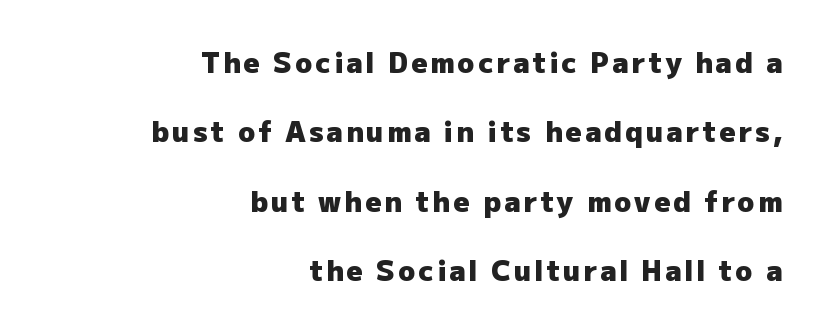
Q: Is the text bold? A: Yes.
Q: Is the text italic (slanted)? A: No, it is upright.
Q: Is the typeface a serif or a sans-serif typeface? A: Sans-serif.
Q: Is the text underlined? A: No.
Q: How is the paragraph aligned? A: Right-aligned.
Q: Is the spacing between lines tight, normal or loose? A: Loose.
Q: Width (condensed, normal, or wide)? A: Normal.
Q: Stroke contrast? A: Low.
Q: x-height? A: Medium.
Q: Monospaced? A: No.
